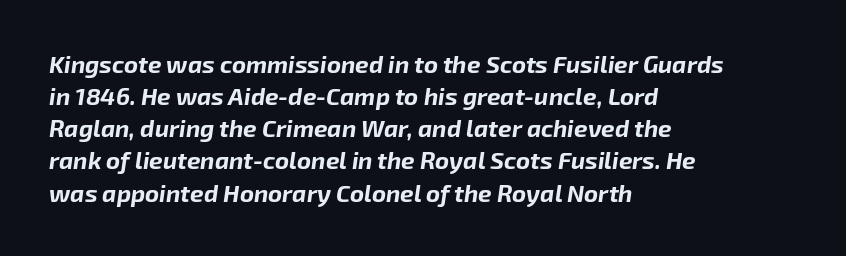
The image shows 24 px bold type, italic (leaning right); set left-aligned, normal line spacing (1.34x), normal letter spacing, not underlined.
